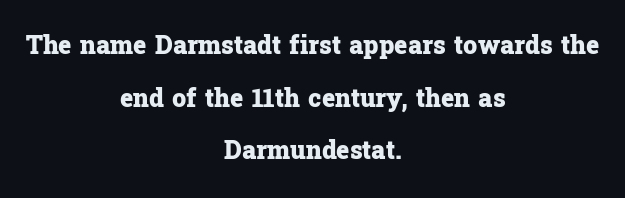
Lines of text with bare space underneath. A typesetter would call this leading open, well beyond the default. A dark, heavy texture on the line: the type is bold. Tall strokes in this sample are plumb rather than angled.
